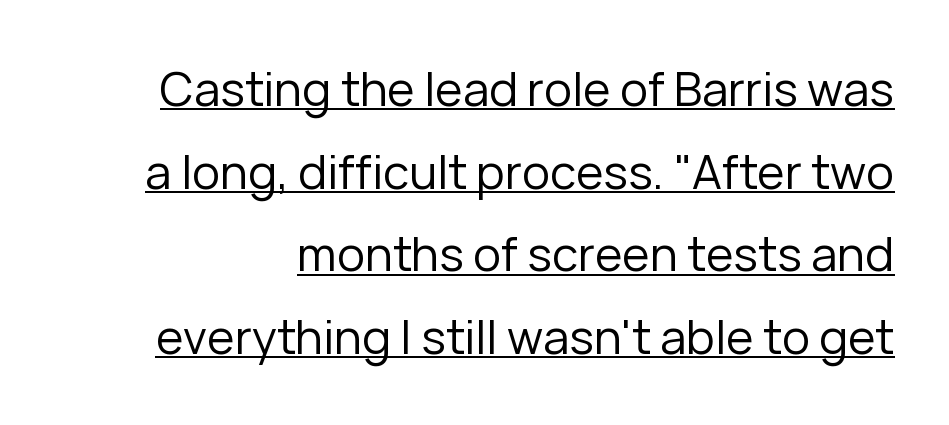
The specimen includes a rule beneath the text block's lines. The letters stand straight up with perfectly vertical stems. These lines are rendered in a variable-pitch font. Weight: regular or lighter.
